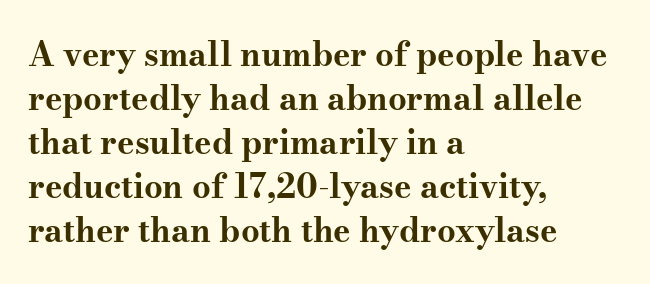
The image shows 33 px bold, wide serif type, upright; set left-aligned, normal line spacing (1.33x), normal letter spacing, not underlined; medium stroke contrast and a small x-height.
